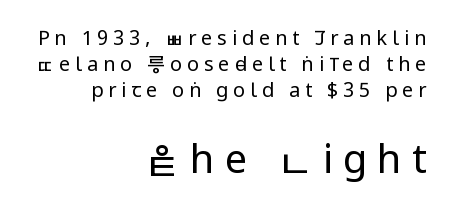
Compared with a typical body face, this is equally light or lighter still. Line endings align vertically; line beginnings do not. Quick note: underline off. If you measured baseline to baseline, you'd find a middling distance.
